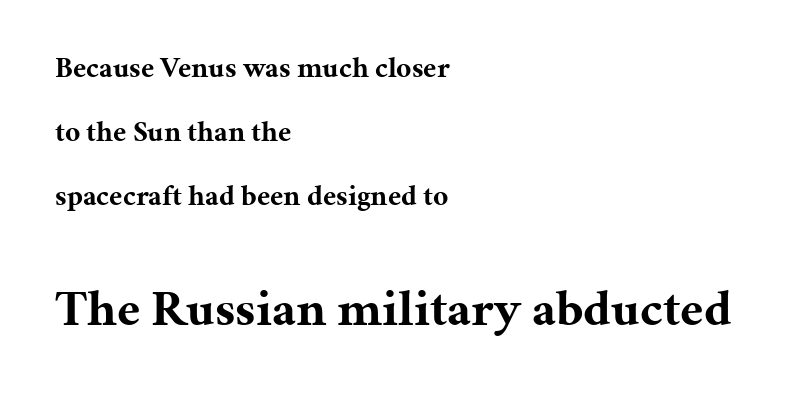
Q: Is the text bold? A: Yes.
Q: Is the text italic (slanted)? A: No, it is upright.
Q: Is the typeface a serif or a sans-serif typeface? A: Serif.
Q: Is the text underlined? A: No.
Q: How is the paragraph aligned? A: Left-aligned.
Q: Is the spacing between letters normal or unusually wide? A: Normal.
Q: Is the spacing between lines tight, normal or loose? A: Loose.
Q: Which block of text is set in a larger size, the first (top) or the second (bottom)? A: The second (bottom) one.
Q: Width (condensed, normal, or wide)? A: Normal.
Q: Stroke contrast? A: Medium.
Q: x-height? A: Medium.
Q: Monospaced? A: No.
